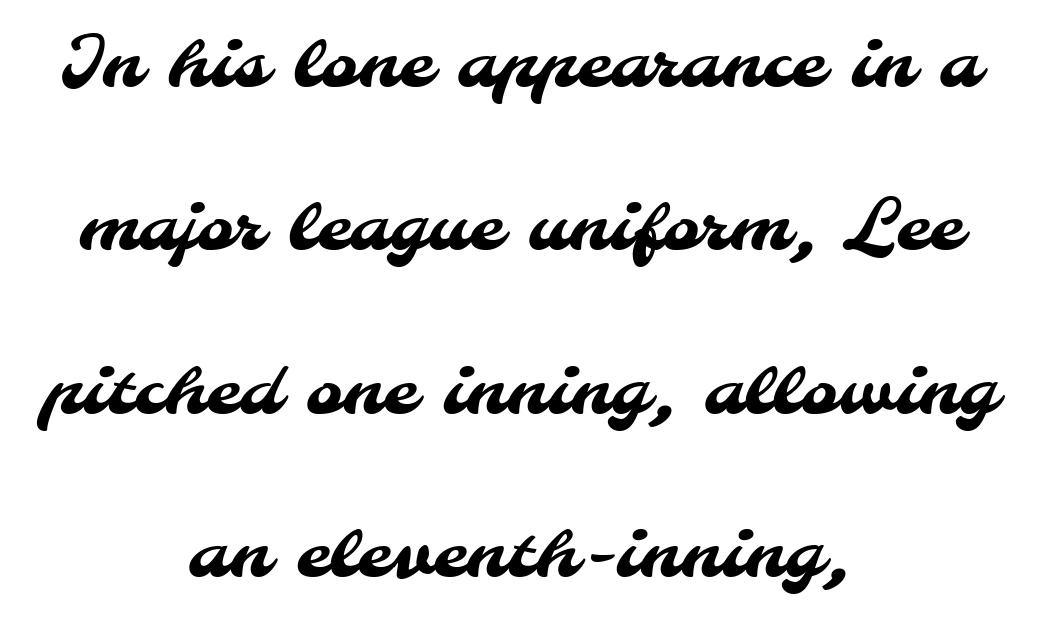
Looks like regular typesetting: each glyph gets only the width it needs. If you folded the block vertically in half, each line would mirror itself in length. Glyph-to-glyph distance matches everyday printed text. The glyphs in this specimen are sans serif.
